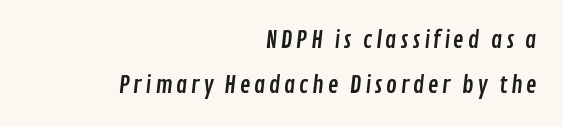
The image shows 23 px text type; set right-aligned, loose line spacing (1.94x), not underlined.
